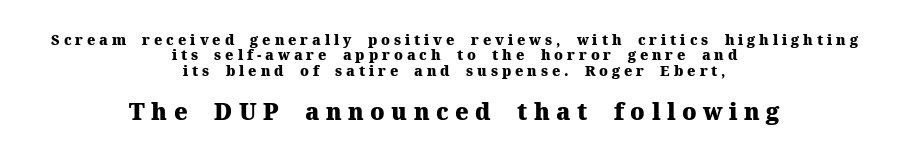
{"italic": "no", "bold": "yes", "underline": "no", "align": "center", "line_spacing": "tight", "line_spacing_ratio": 1.1, "letter_spacing": "wide", "letter_spacing_em": 0.28, "larger_block": "second", "size_ratio": 1.64, "glyph_px": 23}
